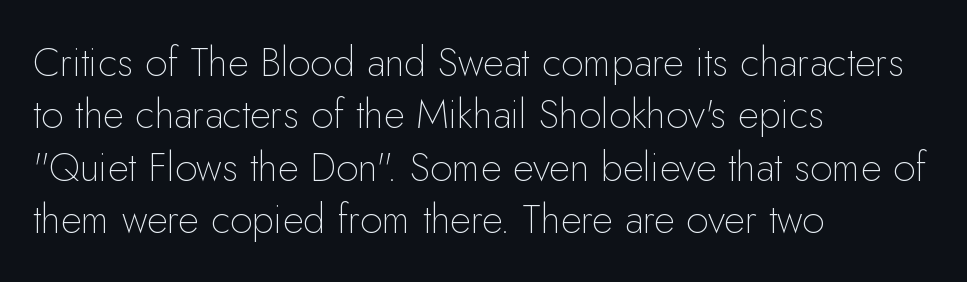
The image shows 40 px thin sans-serif type, upright; set left-aligned, normal line spacing (1.31x), normal letter spacing, not underlined; low stroke contrast and a small x-height.
